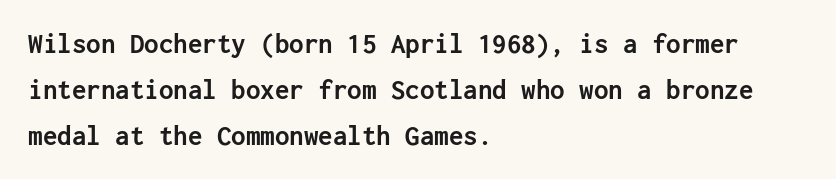
Style check: upright. Unmarked baselines from the first word to the last. The type is set solid horizontally, with unmodified tracking. This is sans-serif lettering, the kind often seen on screens and signage. The passage shown is emphatically bold.
